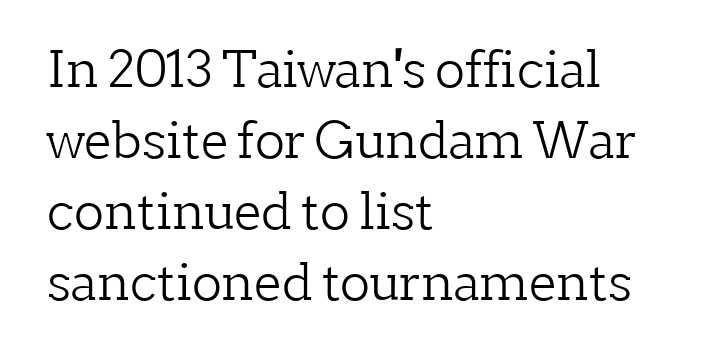
Character widths vary here, with narrow letters taking less room than wide ones. Normally led — the rows are evenly, conventionally spaced. In terms of letterform style, serifs are clearly present. No chunkiness to these letters — they're not bold. Designer's note — italics off, roman on.
